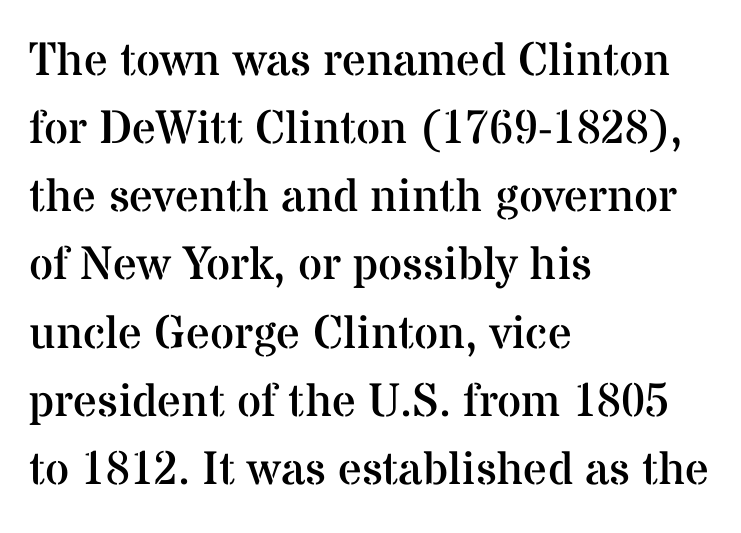
The image shows 47 px regular-weight serif type, upright; set left-aligned, normal line spacing (1.45x), normal letter spacing, not underlined; medium stroke contrast and a medium x-height.
